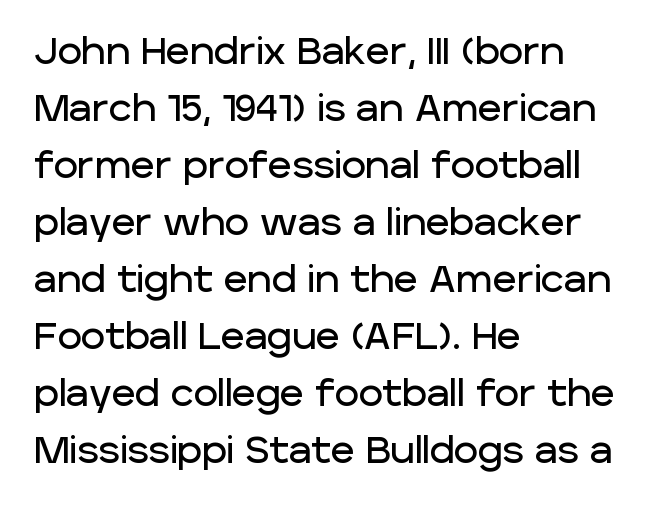
The image shows 37 px sans-serif type, upright; set left-aligned, normal line spacing (1.54x), normal letter spacing, not underlined; low stroke contrast and a large x-height.
